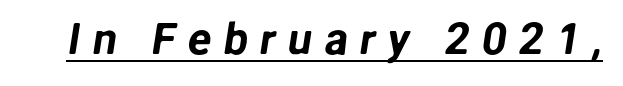
The image shows 44 px sans-serif type; set unusually wide letter spacing (+0.27 em), underlined; low stroke contrast and a medium x-height.
